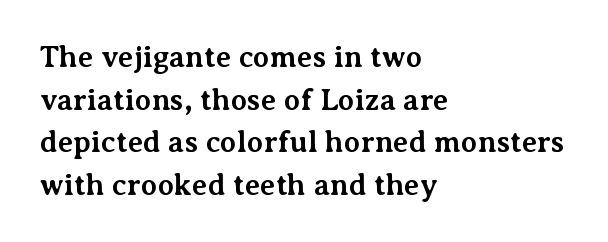
Q: Is the text bold? A: Yes.
Q: Is the text italic (slanted)? A: No, it is upright.
Q: Is the typeface a serif or a sans-serif typeface? A: Serif.
Q: Is the text underlined? A: No.
Q: How is the paragraph aligned? A: Left-aligned.
Q: Is the spacing between letters normal or unusually wide? A: Normal.
Q: Is the spacing between lines tight, normal or loose? A: Normal.
Q: Width (condensed, normal, or wide)? A: Normal.
Q: Stroke contrast? A: Medium.
Q: x-height? A: Medium.
Q: Monospaced? A: No.
